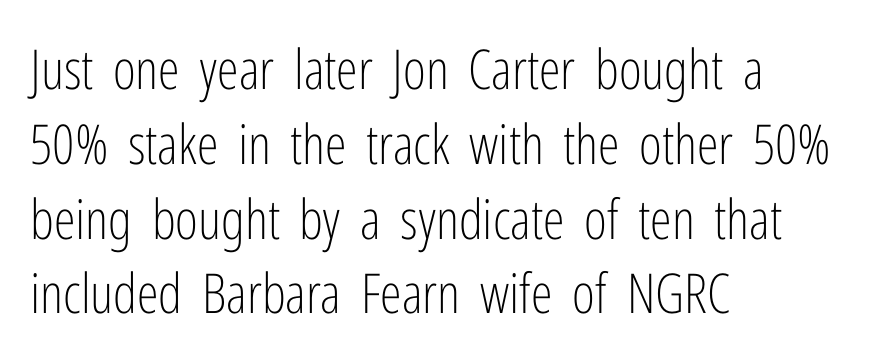
{"serif": "no", "italic": "no", "bold": "no", "weight": "light", "width": "condensed", "stroke_contrast": "low", "x_height": "medium", "monospaced": "no", "underline": "no", "align": "left", "line_spacing": "normal", "line_spacing_ratio": 1.36, "letter_spacing": "normal", "letter_spacing_em": 0.0, "glyph_px": 55}
